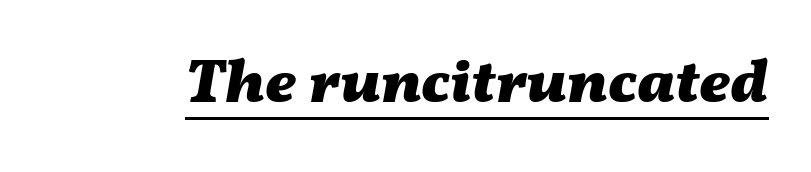
{"italic": "yes", "lean": "right", "slant_degrees": 11, "bold": "yes", "weight": "heavy", "width": "wide", "stroke_contrast": "medium", "x_height": "medium", "monospaced": "no", "underline": "yes", "letter_spacing": "normal", "letter_spacing_em": 0.0, "glyph_px": 61}
